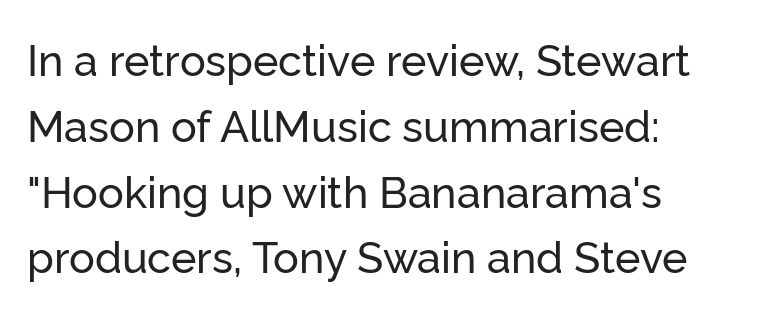
The face used here is proportionally spaced, like ordinary book or web type. Stroke terminals: plain, sans-serif. Baseline-to-baseline distance is the conventional proportion of letter height. Tall strokes in this sample are plumb rather than angled. The line texture is even and compact thanks to regular tracking.
